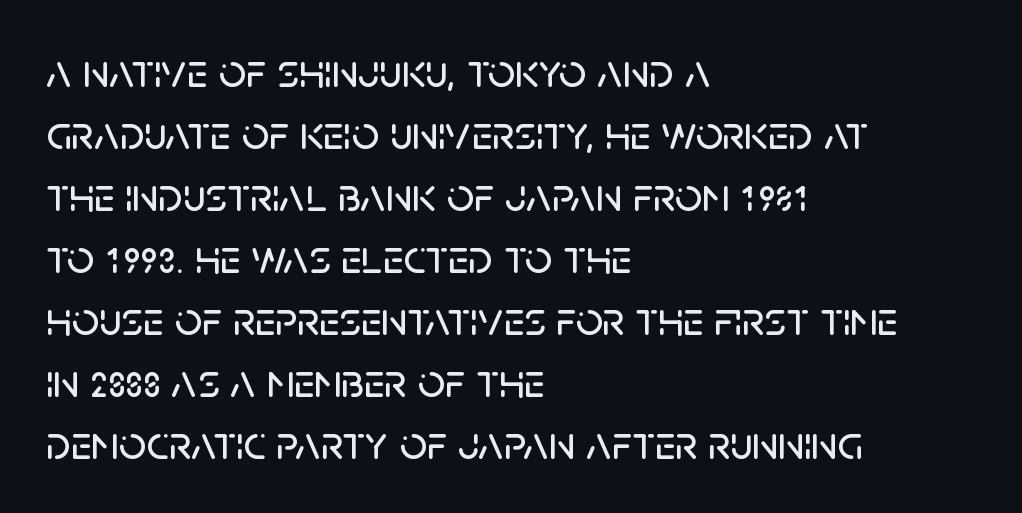
The image shows 48 px sans-serif type, upright; set left-aligned, normal line spacing (1.29x), normal letter spacing, not underlined; low stroke contrast and a large x-height.
